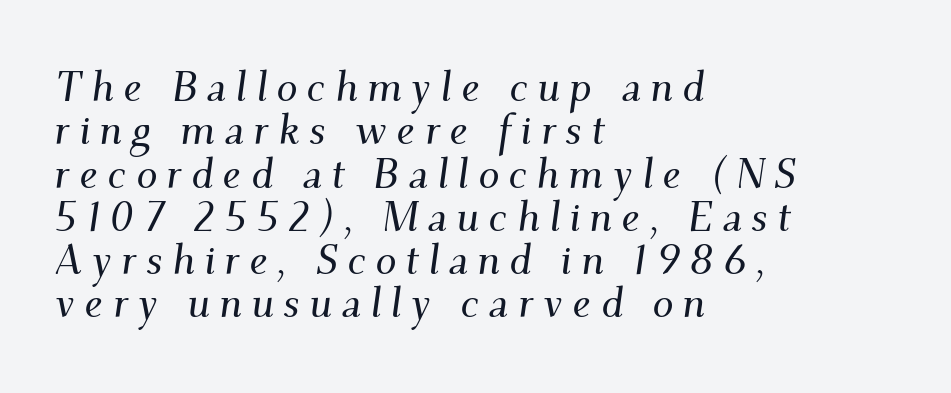
{"serif": "yes", "italic": "yes", "lean": "right", "slant_degrees": 9, "width": "normal", "stroke_contrast": "medium", "x_height": "small", "monospaced": "no", "underline": "no", "align": "left", "line_spacing": "tight", "line_spacing_ratio": 1.03, "letter_spacing": "wide", "letter_spacing_em": 0.22, "glyph_px": 42}
